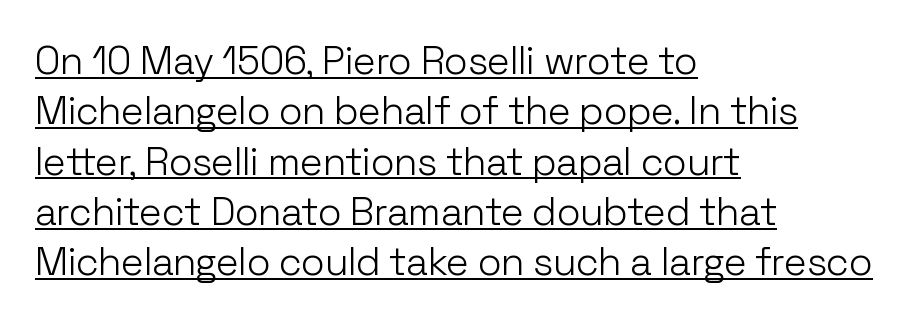
Q: Is the text bold? A: No.
Q: Is the text italic (slanted)? A: No, it is upright.
Q: Is the typeface a serif or a sans-serif typeface? A: Sans-serif.
Q: Is the text underlined? A: Yes.
Q: How is the paragraph aligned? A: Left-aligned.
Q: Is the spacing between letters normal or unusually wide? A: Normal.
Q: Is the spacing between lines tight, normal or loose? A: Normal.
Q: Width (condensed, normal, or wide)? A: Normal.
Q: Stroke contrast? A: Low.
Q: x-height? A: Medium.
Q: Monospaced? A: No.
